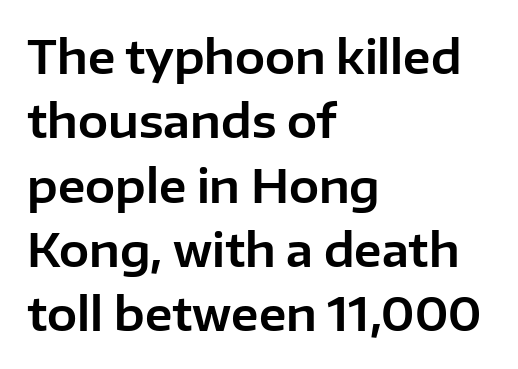
The image shows 45 px sans-serif type, upright; set left-aligned, normal line spacing (1.43x), normal letter spacing, not underlined; low stroke contrast and a medium x-height.
